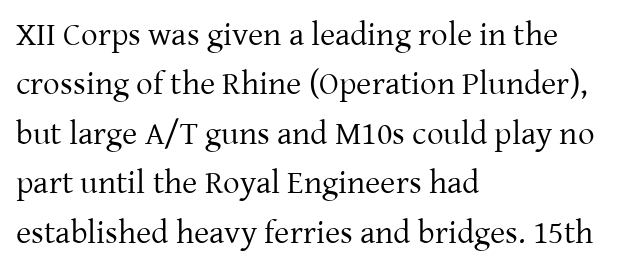
Q: Is the text bold? A: No.
Q: Is the text italic (slanted)? A: No, it is upright.
Q: Is the typeface a serif or a sans-serif typeface? A: Serif.
Q: Is the text underlined? A: No.
Q: How is the paragraph aligned? A: Left-aligned.
Q: Is the spacing between letters normal or unusually wide? A: Normal.
Q: Is the spacing between lines tight, normal or loose? A: Normal.
Q: Width (condensed, normal, or wide)? A: Normal.
Q: Stroke contrast? A: Low.
Q: x-height? A: Medium.
Q: Monospaced? A: No.
